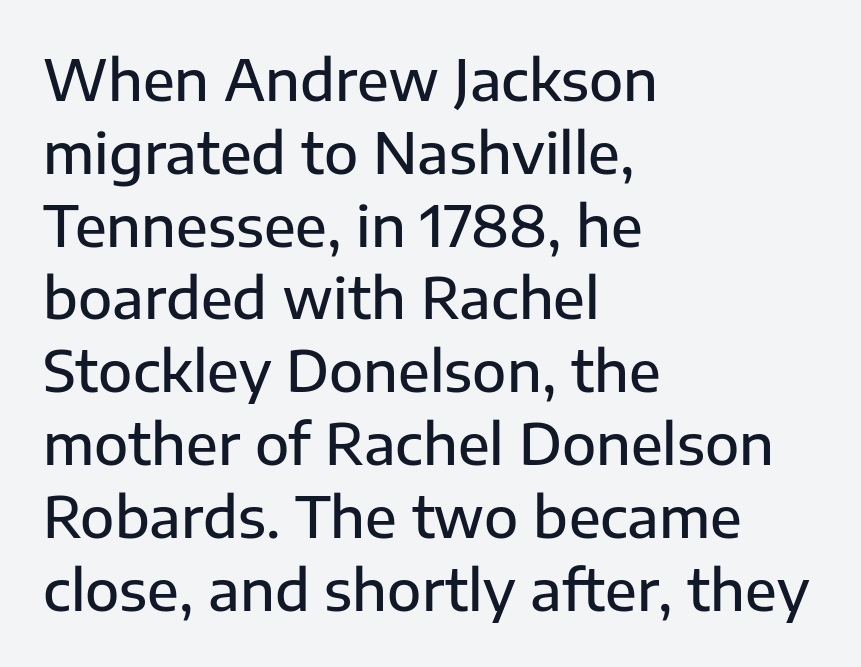
Its strokes are somewhat broadened, the hallmark of semibold type. You can tell it's not italic because the verticals are truly vertical. No word sits above an underline. Leading: standard. Is the block centered? No — it sits flush against the left margin.
